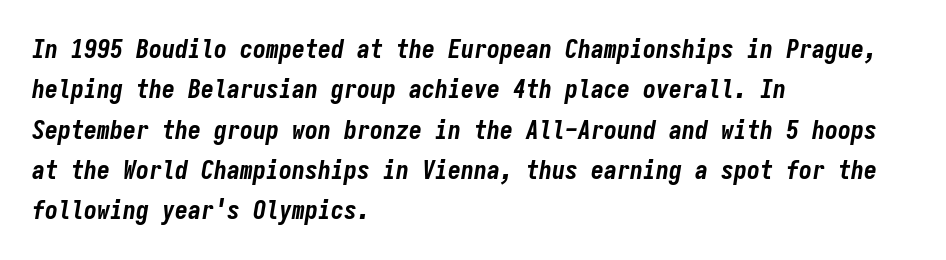
{"italic": "yes", "lean": "right", "slant_degrees": 9, "bold": "yes", "underline": "no", "align": "left", "line_spacing": "normal", "line_spacing_ratio": 1.55, "letter_spacing": "normal", "letter_spacing_em": 0.0, "glyph_px": 26}
